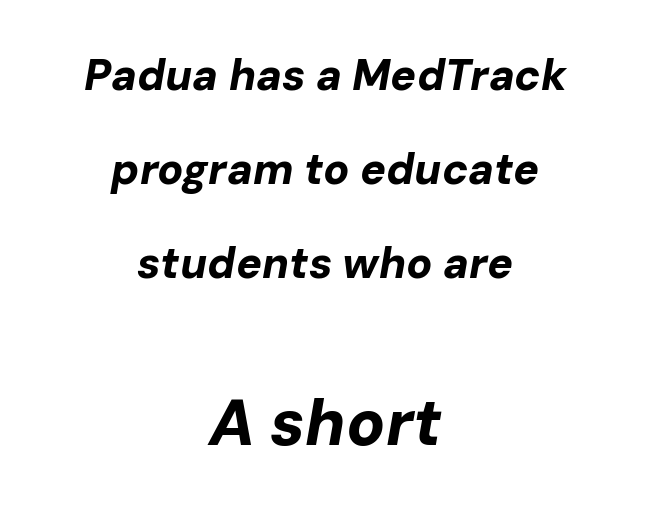
Q: Is the text bold? A: Yes.
Q: Is the text italic (slanted)? A: Yes, it leans right by about 10 degrees.
Q: Is the text underlined? A: No.
Q: How is the paragraph aligned? A: Centered.
Q: Is the spacing between letters normal or unusually wide? A: Normal.
Q: Is the spacing between lines tight, normal or loose? A: Loose.
Q: Which block of text is set in a larger size, the first (top) or the second (bottom)? A: The second (bottom) one.
Q: Width (condensed, normal, or wide)? A: Normal.
Q: Stroke contrast? A: Low.
Q: x-height? A: Medium.
Q: Monospaced? A: No.
